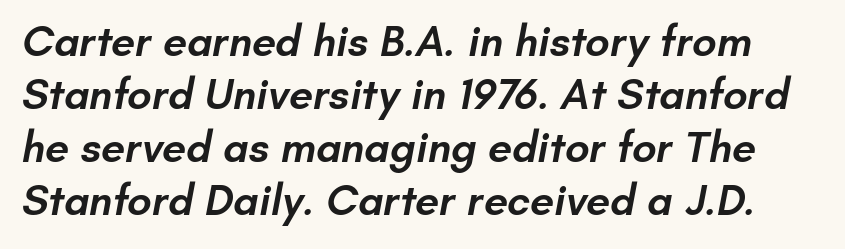
The image shows 43 px semibold sans-serif type; set line spacing 1.23x, normal letter spacing, not underlined; low stroke contrast and a small x-height.
